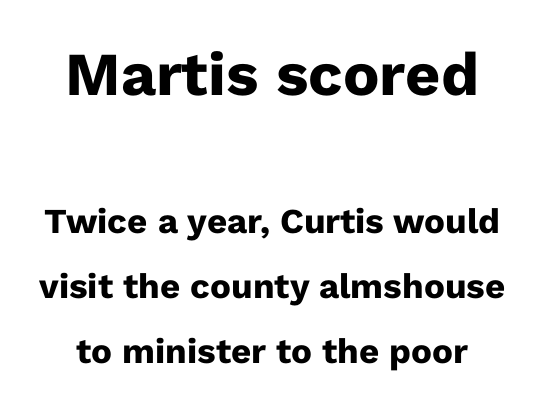
The image shows 61 px heavy sans-serif type, upright; set line spacing 1.86x, normal letter spacing, not underlined; the first (top) block is 1.74x larger; low stroke contrast and a medium x-height.
